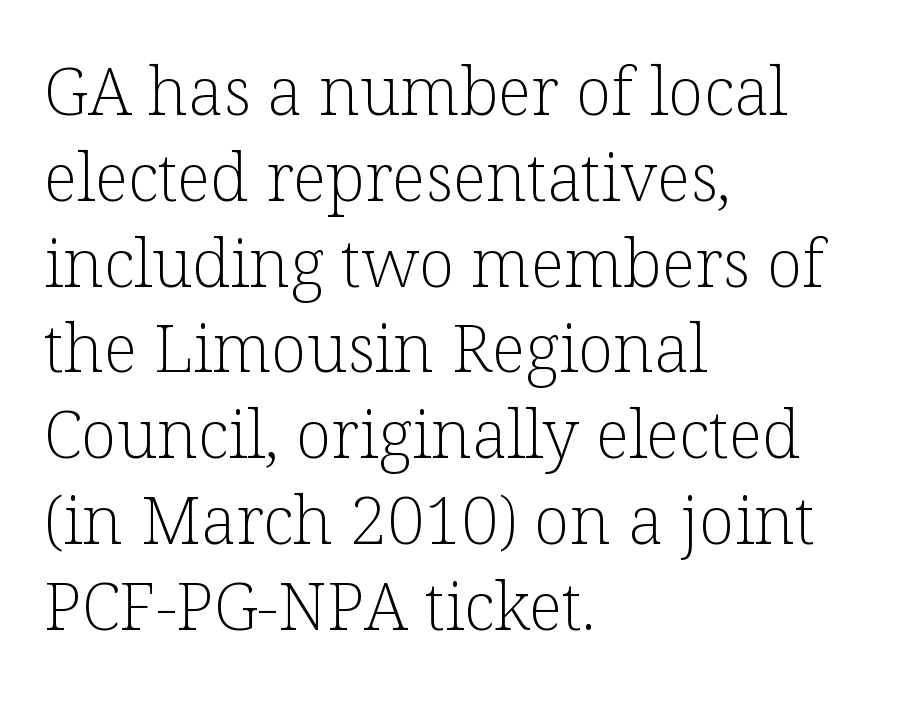
{"serif": "yes", "italic": "no", "bold": "no", "weight": "light", "width": "normal", "stroke_contrast": "low", "x_height": "medium", "monospaced": "no", "underline": "no", "align": "left", "line_spacing": "normal", "line_spacing_ratio": 1.3, "letter_spacing": "normal", "letter_spacing_em": 0.0, "glyph_px": 66}
